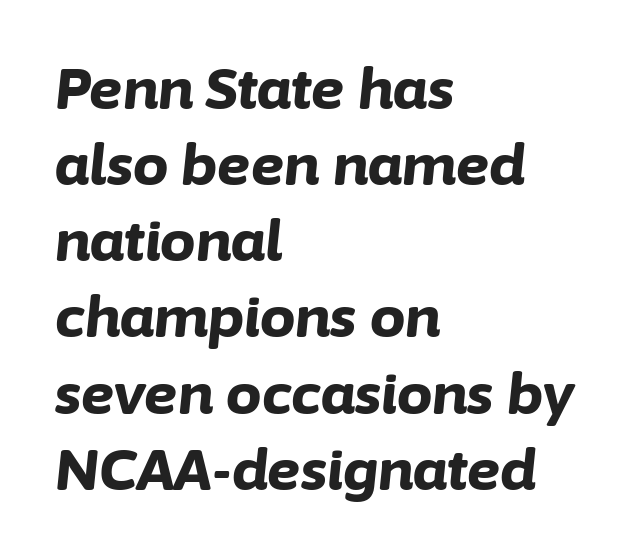
The image shows 56 px bold type, italic (leaning right); set left-aligned, normal line spacing (1.36x), normal letter spacing, not underlined; low stroke contrast and a medium x-height.
